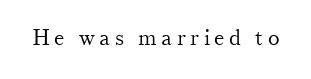
The strokes are not fattened; the text isn't bold. What stands out about the letter spacing? Its width — letters are far apart. Posture: straight, roman, zero tilt. Type without underlining.
